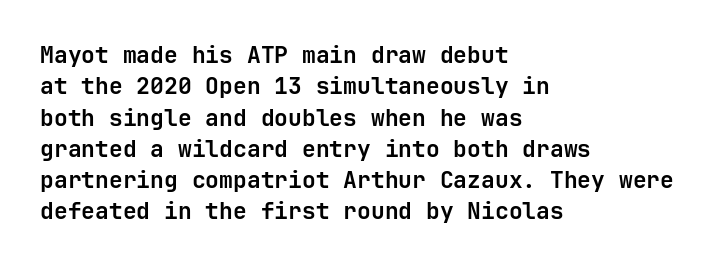
The image shows 23 px bold type, upright; set left-aligned, normal line spacing (1.36x), normal letter spacing, not underlined.
